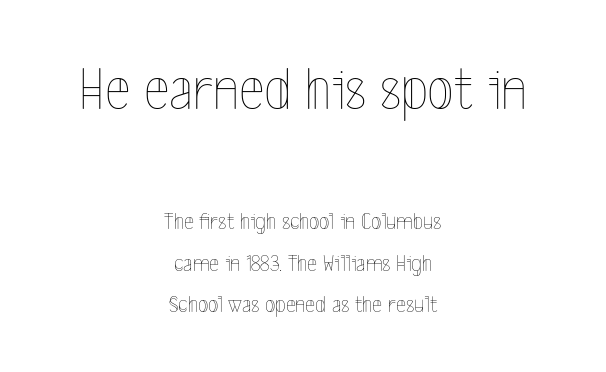
Q: Is the text bold? A: No.
Q: Is the text italic (slanted)? A: No, it is upright.
Q: Is the text underlined? A: No.
Q: How is the paragraph aligned? A: Centered.
Q: Is the spacing between letters normal or unusually wide? A: Normal.
Q: Which block of text is set in a larger size, the first (top) or the second (bottom)? A: The first (top) one.
Q: Width (condensed, normal, or wide)? A: Condensed.
Q: x-height? A: Medium.
Q: Monospaced? A: No.
